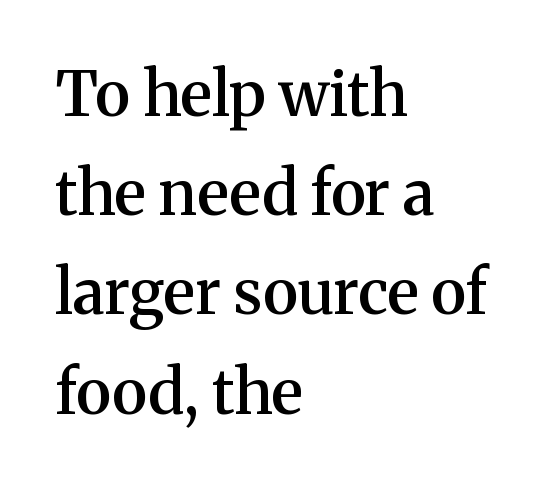
{"serif": "yes", "italic": "no", "bold": "semi", "weight": "semibold", "width": "normal", "stroke_contrast": "medium", "x_height": "medium", "monospaced": "no", "underline": "no", "align": "left", "line_spacing": "normal", "line_spacing_ratio": 1.6, "letter_spacing": "normal", "letter_spacing_em": 0.0, "glyph_px": 62}
